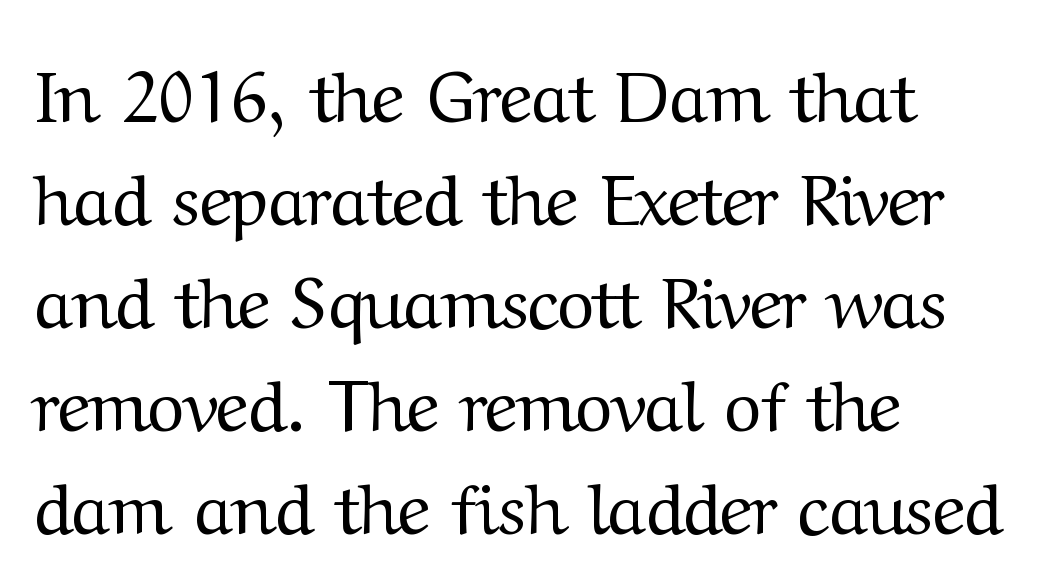
{"serif": "yes", "italic": "no", "bold": "no", "weight": "regular", "width": "normal", "stroke_contrast": "medium", "x_height": "medium", "monospaced": "no", "underline": "no", "align": "left", "line_spacing": "normal", "line_spacing_ratio": 1.43, "letter_spacing": "normal", "letter_spacing_em": 0.0, "glyph_px": 72}
